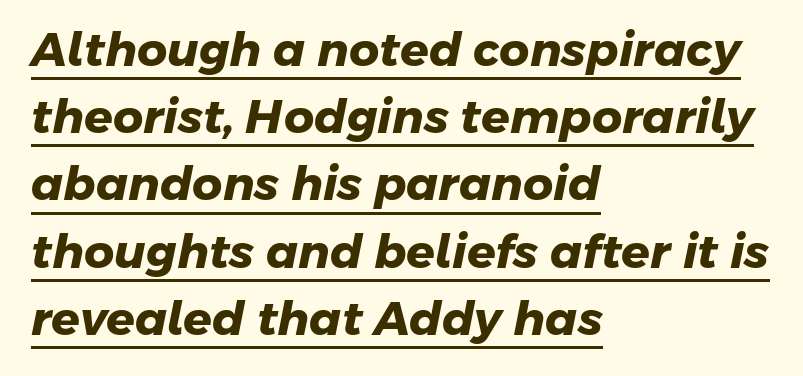
{"serif": "no", "bold": "yes", "weight": "heavy", "width": "normal", "stroke_contrast": "low", "x_height": "medium", "monospaced": "no", "underline": "yes", "align": "left", "line_spacing": "normal", "line_spacing_ratio": 1.43, "letter_spacing": "normal", "letter_spacing_em": 0.0, "glyph_px": 47}
